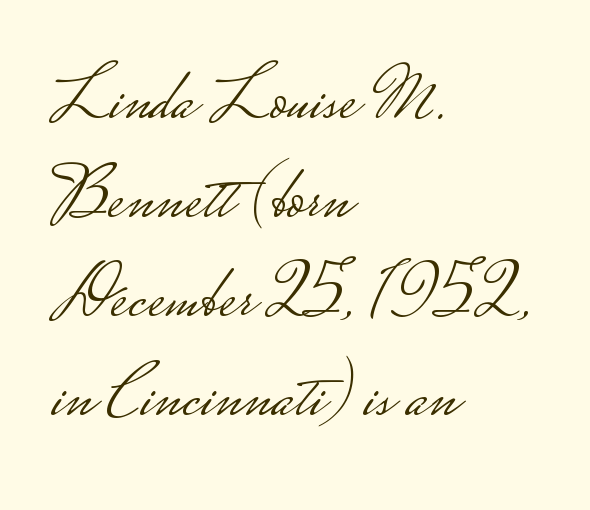
{"serif": "no", "bold": "no", "weight": "light", "width": "wide", "stroke_contrast": "low", "monospaced": "no", "underline": "no", "align": "left", "line_spacing": "normal", "line_spacing_ratio": 1.32, "letter_spacing": "normal", "letter_spacing_em": 0.0, "glyph_px": 75}
